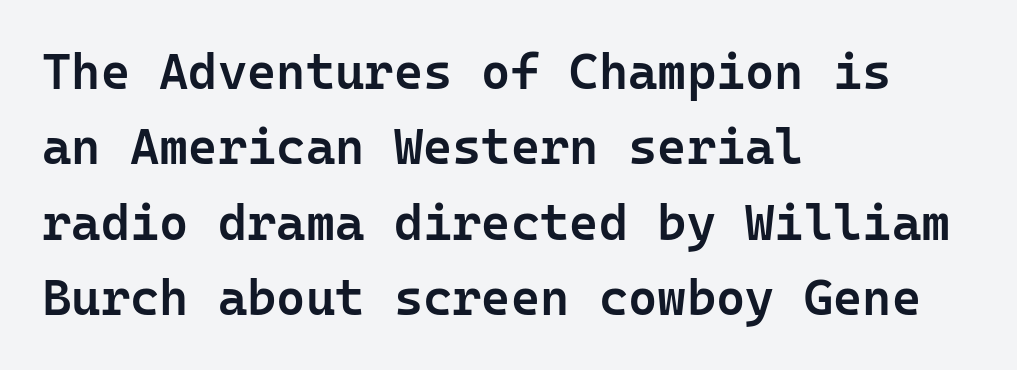
The image shows 50 px semibold sans-serif type, upright, monospaced; set left-aligned, normal line spacing (1.51x), normal letter spacing, not underlined; low stroke contrast and a medium x-height.
